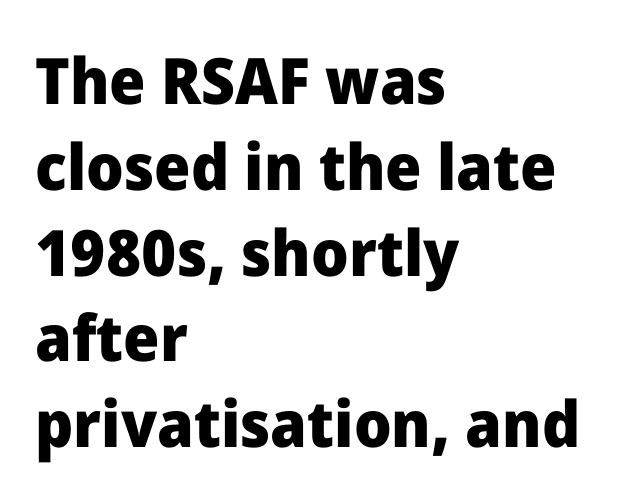
Q: Is the text bold? A: Yes.
Q: Is the text italic (slanted)? A: No, it is upright.
Q: Is the typeface a serif or a sans-serif typeface? A: Sans-serif.
Q: Is the text underlined? A: No.
Q: How is the paragraph aligned? A: Left-aligned.
Q: Is the spacing between letters normal or unusually wide? A: Normal.
Q: Is the spacing between lines tight, normal or loose? A: Normal.
Q: Width (condensed, normal, or wide)? A: Normal.
Q: Stroke contrast? A: Low.
Q: x-height? A: Medium.
Q: Monospaced? A: No.
